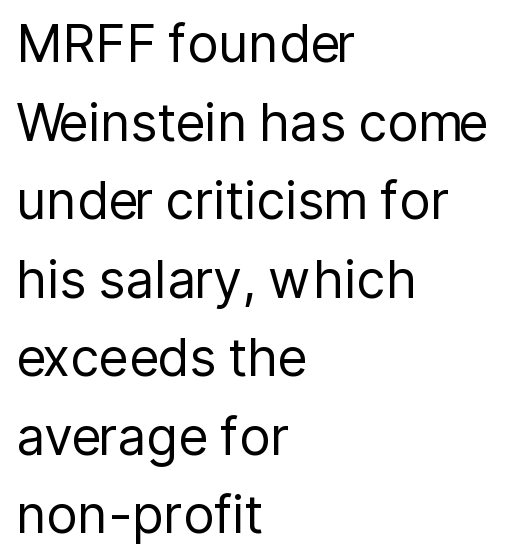
Q: Is the text bold? A: No.
Q: Is the text italic (slanted)? A: No, it is upright.
Q: Is the typeface a serif or a sans-serif typeface? A: Sans-serif.
Q: Is the text underlined? A: No.
Q: How is the paragraph aligned? A: Left-aligned.
Q: Is the spacing between letters normal or unusually wide? A: Normal.
Q: Is the spacing between lines tight, normal or loose? A: Normal.
Q: Width (condensed, normal, or wide)? A: Normal.
Q: Stroke contrast? A: Low.
Q: x-height? A: Medium.
Q: Monospaced? A: No.
